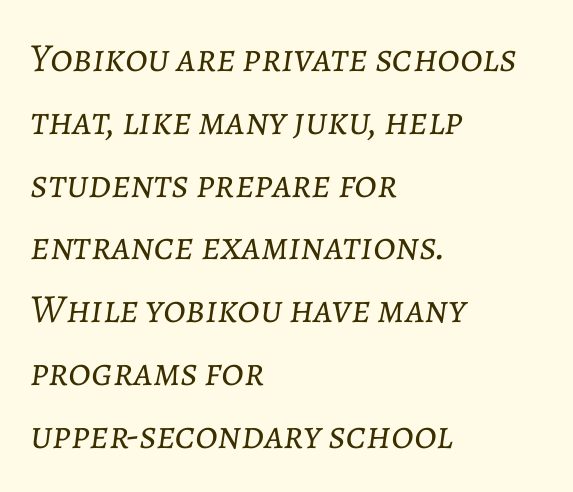
The image shows 40 px light type, italic (leaning right); set left-aligned, normal line spacing (1.57x), normal letter spacing, not underlined; low stroke contrast and a medium x-height.
